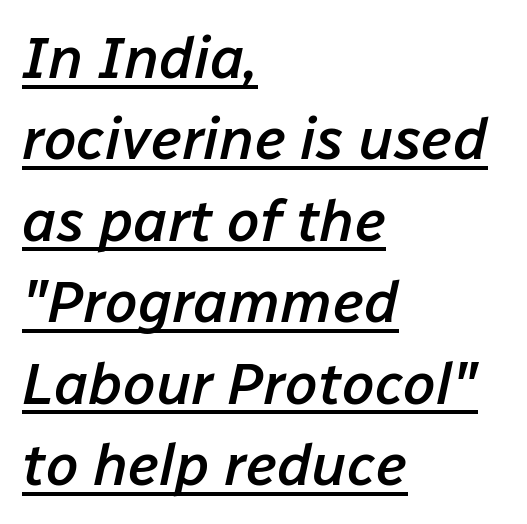
The image shows 59 px semibold type, italic (leaning right); set left-aligned, normal line spacing (1.38x), normal letter spacing, underlined; low stroke contrast and a medium x-height.
